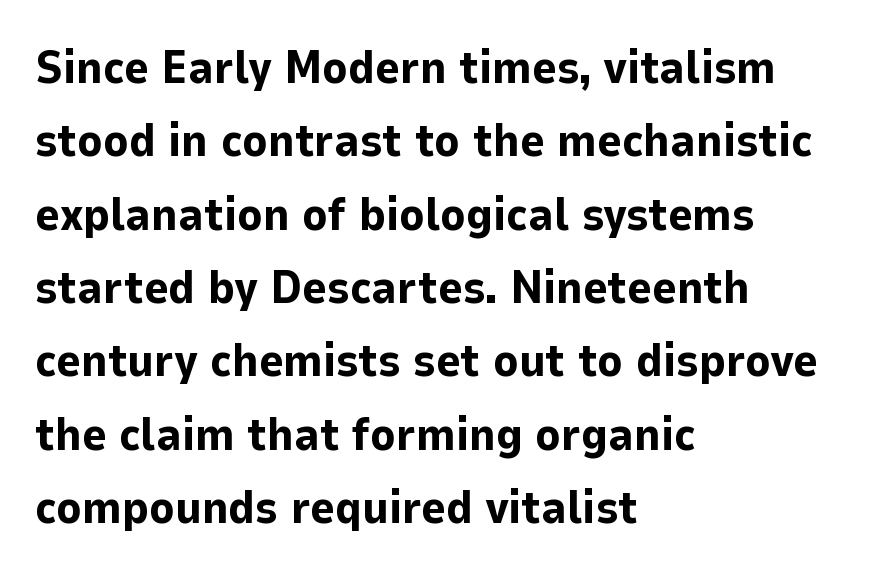
{"serif": "no", "italic": "no", "bold": "yes", "weight": "bold", "width": "normal", "stroke_contrast": "low", "x_height": "medium", "monospaced": "no", "underline": "no", "align": "left", "line_spacing": "normal", "line_spacing_ratio": 1.56, "letter_spacing": "normal", "letter_spacing_em": 0.0, "glyph_px": 47}
